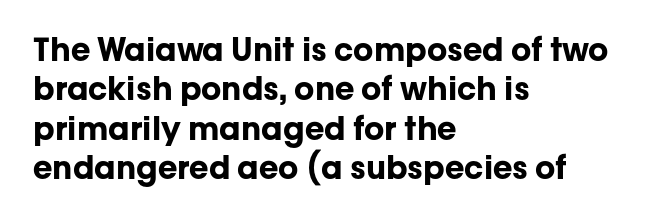
The image shows 32 px bold sans-serif type, upright; set left-aligned, line spacing 1.23x, normal letter spacing, not underlined; low stroke contrast and a medium x-height.
